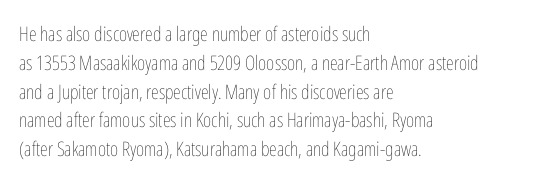
{"italic": "no", "bold": "no", "underline": "no", "align": "left", "line_spacing": "normal", "line_spacing_ratio": 1.44, "letter_spacing": "normal", "letter_spacing_em": 0.0, "glyph_px": 20}
